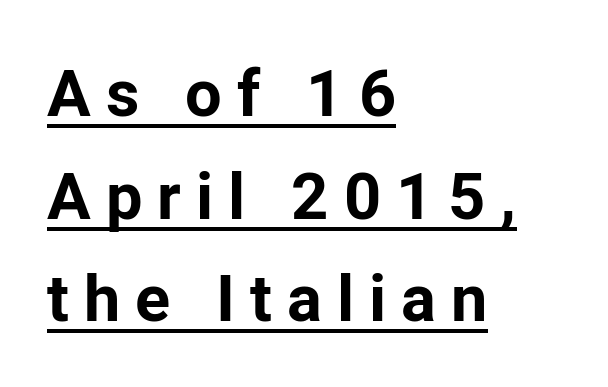
{"serif": "no", "italic": "no", "bold": "yes", "weight": "bold", "width": "normal", "stroke_contrast": "low", "x_height": "medium", "monospaced": "no", "underline": "yes", "align": "left", "line_spacing": "normal", "line_spacing_ratio": 1.58, "letter_spacing": "wide", "letter_spacing_em": 0.23, "glyph_px": 65}
